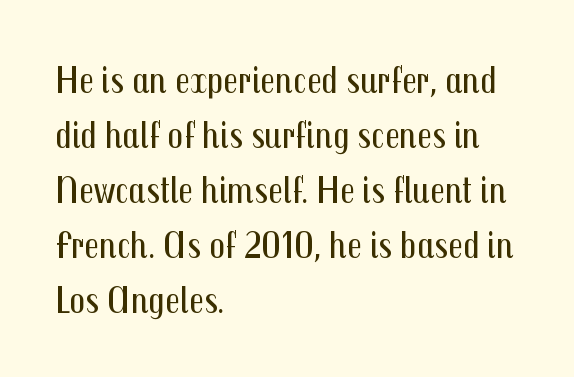
Q: Is the text bold? A: No.
Q: Is the text italic (slanted)? A: No, it is upright.
Q: Is the typeface a serif or a sans-serif typeface? A: Sans-serif.
Q: Is the text underlined? A: No.
Q: How is the paragraph aligned? A: Left-aligned.
Q: Is the spacing between letters normal or unusually wide? A: Normal.
Q: Is the spacing between lines tight, normal or loose? A: Normal.
Q: Width (condensed, normal, or wide)? A: Condensed.
Q: Stroke contrast? A: Medium.
Q: x-height? A: Medium.
Q: Monospaced? A: No.
